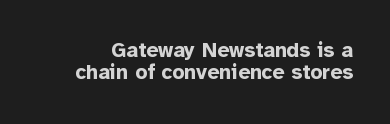
Q: Is the text bold? A: Yes.
Q: Is the text italic (slanted)? A: No, it is upright.
Q: Is the text underlined? A: No.
Q: Is the spacing between letters normal or unusually wide? A: Normal.
Q: Is the spacing between lines tight, normal or loose? A: Tight.
